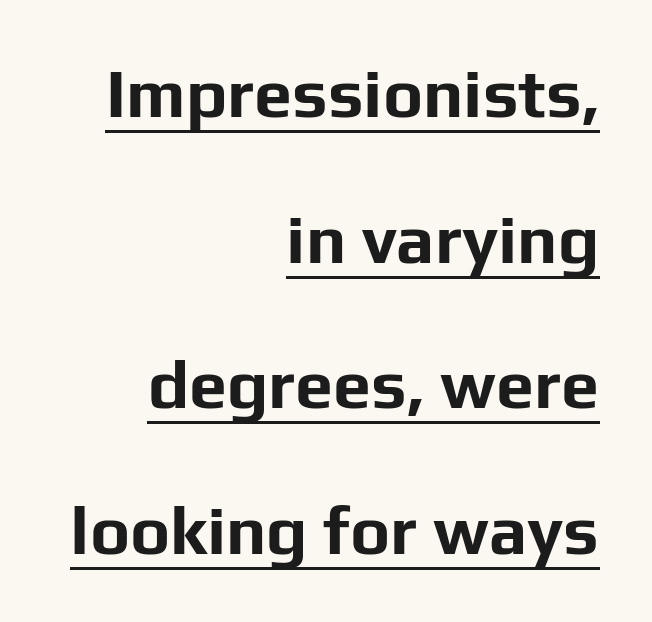
{"serif": "no", "italic": "no", "bold": "yes", "weight": "bold", "width": "normal", "stroke_contrast": "low", "x_height": "medium", "monospaced": "no", "underline": "yes", "align": "right", "line_spacing": "loose", "line_spacing_ratio": 2.14, "letter_spacing": "normal", "letter_spacing_em": 0.0, "glyph_px": 68}
